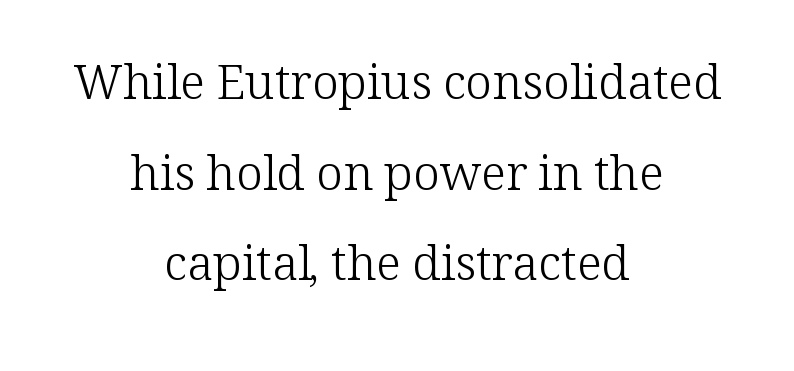
The image shows 48 px light serif type, upright; set centered, line spacing 1.89x, normal letter spacing, not underlined; low stroke contrast and a medium x-height.
